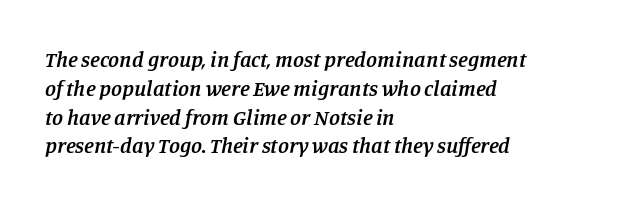
One-word summary of the alignment: left. The rendering applies a slant to the glyphs. On the weight axis this lands at semibold, roughly 600. The foot of each line stays bare and open.
